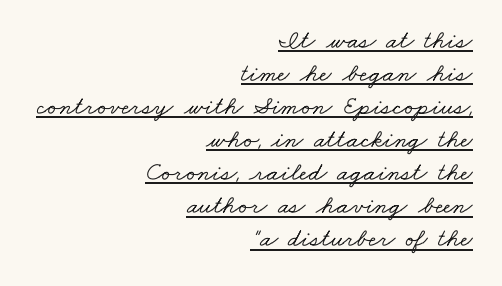
The image shows 26 px text type; set right-aligned, normal line spacing (1.27x), normal letter spacing, underlined.
